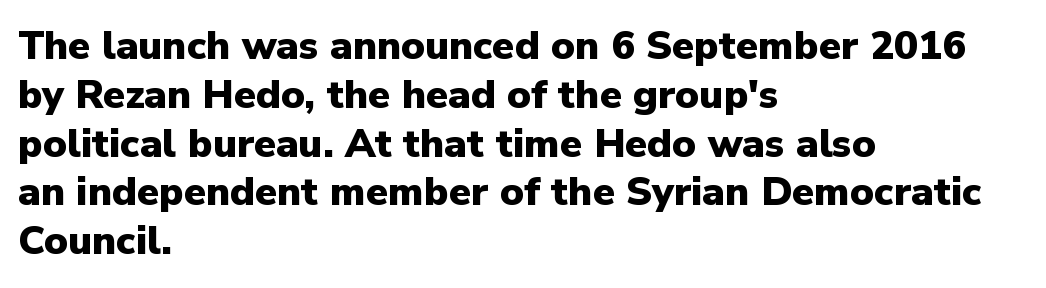
Q: Is the text bold? A: Yes.
Q: Is the text italic (slanted)? A: No, it is upright.
Q: Is the typeface a serif or a sans-serif typeface? A: Sans-serif.
Q: Is the text underlined? A: No.
Q: How is the paragraph aligned? A: Left-aligned.
Q: Is the spacing between letters normal or unusually wide? A: Normal.
Q: Width (condensed, normal, or wide)? A: Normal.
Q: Stroke contrast? A: Low.
Q: x-height? A: Medium.
Q: Monospaced? A: No.
